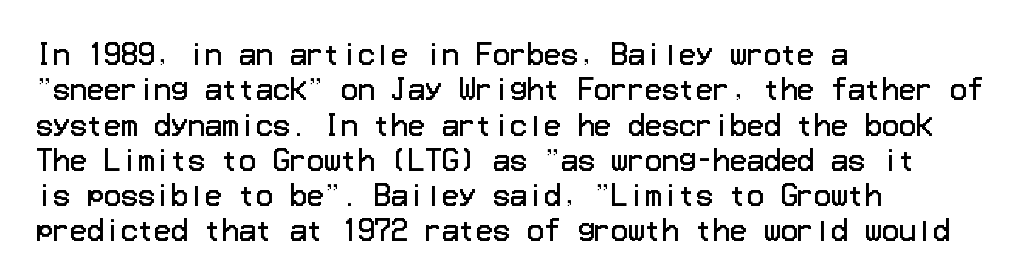
Caption: multi-line text, flush left, ragged right. The rendering uses a moderate line-height, typical for paragraphs. Each letter's strokes conclude bluntly, with no projecting serifs. The foot of each line stays bare and open. The type is set solid horizontally, with unmodified tracking. The typeface has the unassuming heft of standard copy or less.
